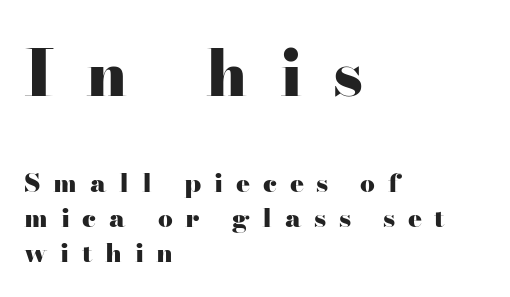
Q: Is the text bold? A: Yes.
Q: Is the text italic (slanted)? A: No, it is upright.
Q: Is the typeface a serif or a sans-serif typeface? A: Serif.
Q: Is the text underlined? A: No.
Q: How is the paragraph aligned? A: Left-aligned.
Q: Is the spacing between letters normal or unusually wide? A: Unusually wide.
Q: Is the spacing between lines tight, normal or loose? A: Normal.
Q: Which block of text is set in a larger size, the first (top) or the second (bottom)? A: The first (top) one.
Q: Width (condensed, normal, or wide)? A: Wide.
Q: Stroke contrast? A: High.
Q: x-height? A: Small.
Q: Monospaced? A: No.
